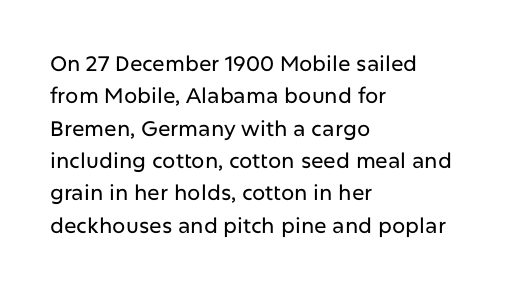
The image shows 21 px text type, upright; set left-aligned, normal line spacing (1.54x), normal letter spacing, not underlined.
